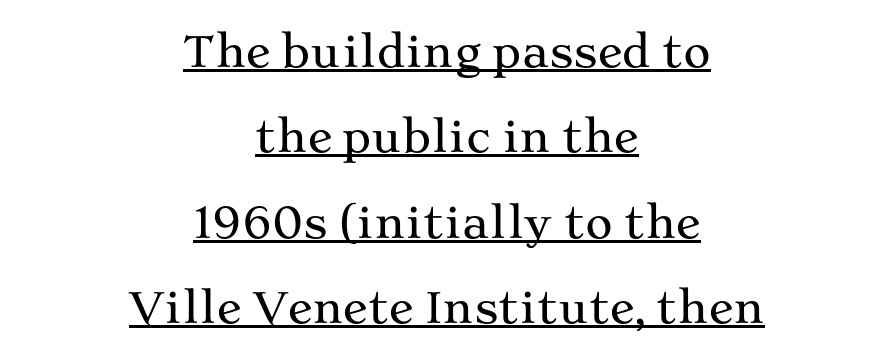
The image shows 42 px wide serif type, upright; set centered, loose line spacing (2.03x), normal letter spacing, underlined; medium stroke contrast and a medium x-height.
